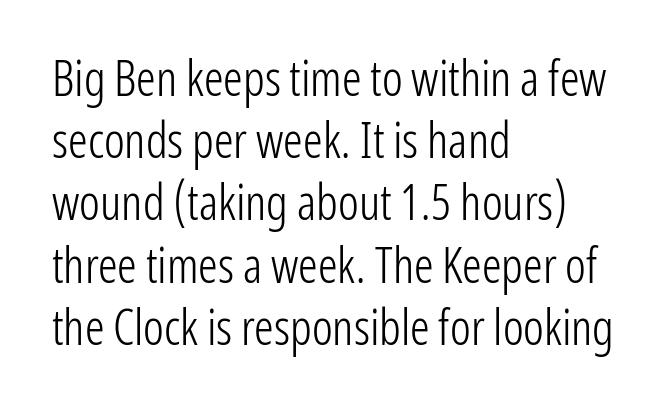
Q: Is the text bold? A: No.
Q: Is the text italic (slanted)? A: No, it is upright.
Q: Is the typeface a serif or a sans-serif typeface? A: Sans-serif.
Q: Is the text underlined? A: No.
Q: How is the paragraph aligned? A: Left-aligned.
Q: Is the spacing between letters normal or unusually wide? A: Normal.
Q: Is the spacing between lines tight, normal or loose? A: Normal.
Q: Width (condensed, normal, or wide)? A: Condensed.
Q: Stroke contrast? A: Low.
Q: x-height? A: Medium.
Q: Monospaced? A: No.
